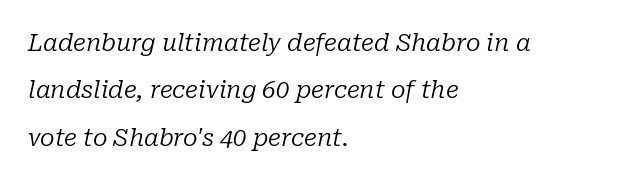
Observe the lean: these are italic letterforms. Weight: regular or lighter. The rendering keeps characters at their native spacing. The string is rendered with underlining switched off. These lines stand farther apart than default settings would place them. Line beginnings align vertically; line endings do not.
